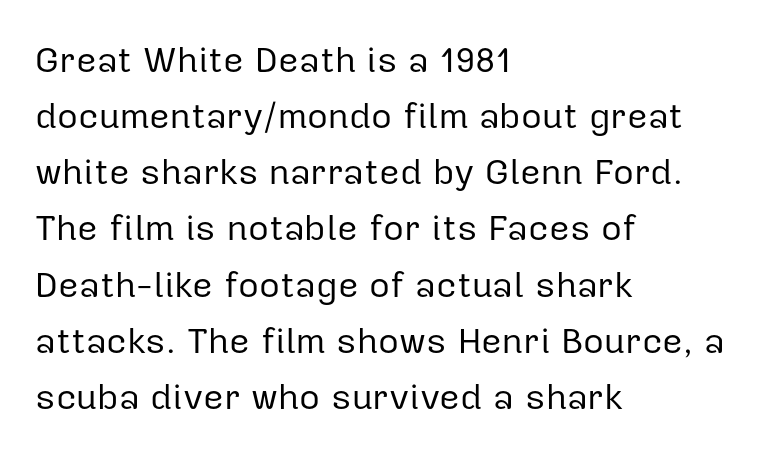
{"serif": "no", "italic": "no", "bold": "no", "weight": "regular", "width": "normal", "stroke_contrast": "low", "x_height": "medium", "monospaced": "no", "underline": "no", "align": "left", "line_spacing": "normal", "line_spacing_ratio": 1.56, "letter_spacing": "normal", "letter_spacing_em": 0.0, "glyph_px": 36}
